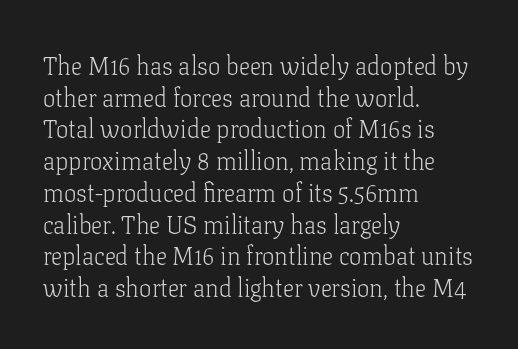
The characters are drawn with everyday or finer stroke widths. The string is rendered with underlining switched off. Leading matches the norm, producing a regular column. This sample uses plain, unmodified letter spacing.
